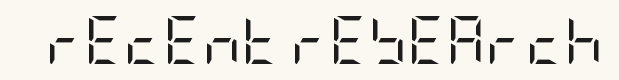
The image shows 48 px regular-weight, condensed sans-serif type, upright; set normal letter spacing, not underlined; low stroke contrast and a large x-height.
